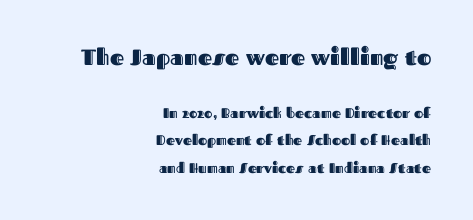
The image shows 22 px text type, upright; set right-aligned, loose line spacing (1.96x), normal letter spacing, not underlined; the first (top) block is 1.57x larger.
